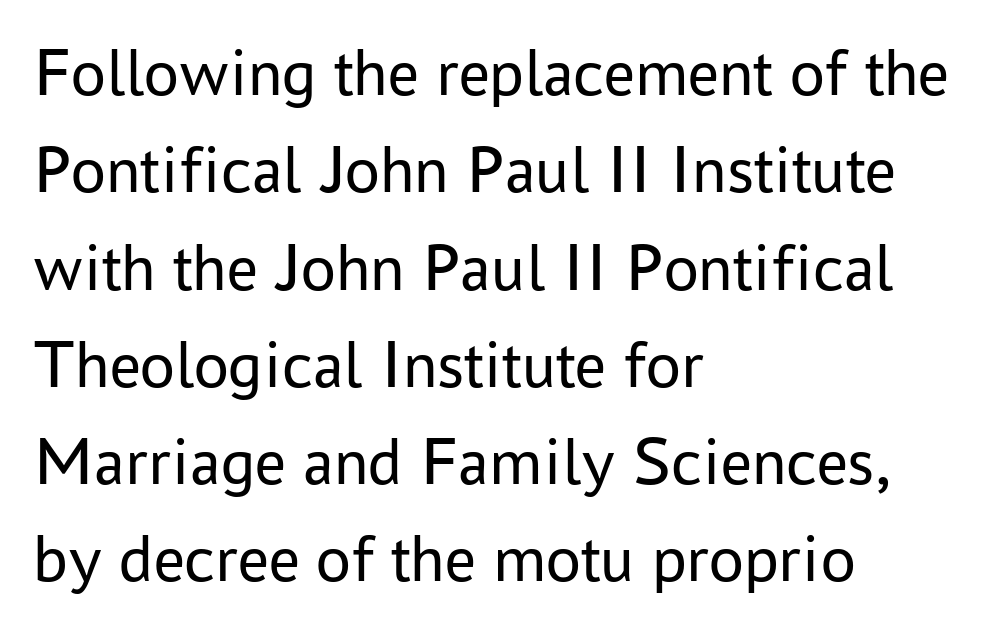
{"serif": "no", "italic": "no", "bold": "no", "weight": "regular", "width": "normal", "stroke_contrast": "low", "x_height": "medium", "monospaced": "no", "underline": "no", "align": "left", "line_spacing": "normal", "line_spacing_ratio": 1.41, "letter_spacing": "normal", "letter_spacing_em": 0.0, "glyph_px": 69}
